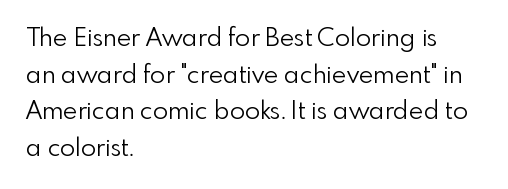
The image shows 25 px text type, upright; set left-aligned, normal line spacing (1.47x), normal letter spacing, not underlined.
